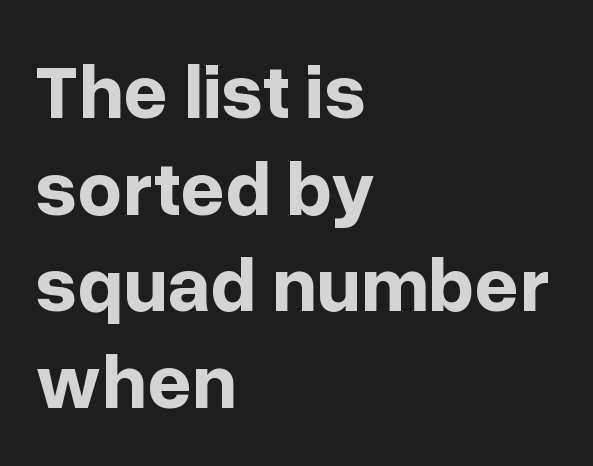
The image shows 78 px bold sans-serif type, upright; set left-aligned, line spacing 1.24x, normal letter spacing, not underlined; low stroke contrast and a medium x-height.
